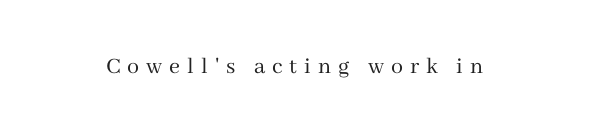
Designer's note — italics off, roman on. Loose tracking; the words dissolve into strings of separated letters. Check the space under the baseline: it is left empty. On a weight scale, this lands at 450 or below.
